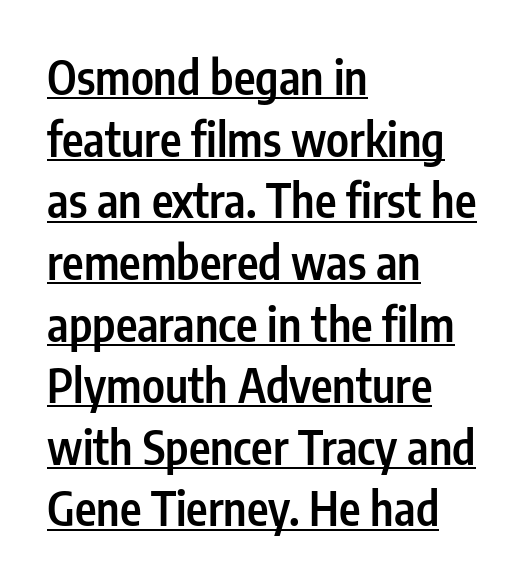
Upright lettering throughout. Each line starts at the same left margin while the right side varies. The typesetting leans somewhat heavy: a semibold. Emphasis is given by a line drawn under the lettering. There is no visible air inserted between adjacent glyphs.
